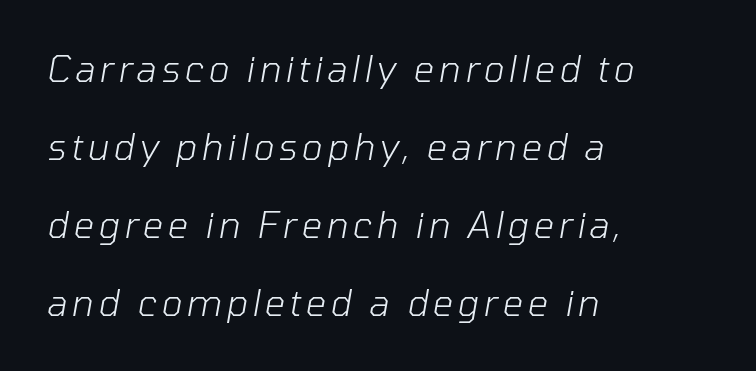
{"italic": "yes", "lean": "right", "slant_degrees": 10, "bold": "no", "weight": "light", "width": "normal", "stroke_contrast": "low", "x_height": "medium", "monospaced": "no", "underline": "no", "align": "left", "line_spacing": "loose", "line_spacing_ratio": 2.17, "glyph_px": 36}
